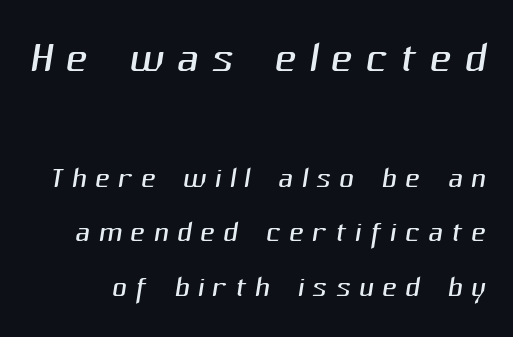
{"serif": "no", "bold": "no", "weight": "light", "width": "normal", "stroke_contrast": "medium", "x_height": "medium", "monospaced": "no", "underline": "no", "line_spacing": "normal", "line_spacing_ratio": 1.33, "letter_spacing": "wide", "letter_spacing_em": 0.2, "larger_block": "first", "size_ratio": 1.49, "glyph_px": 61}
